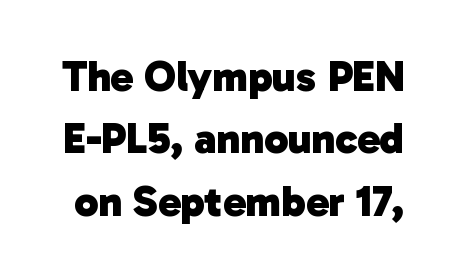
Q: Is the text bold? A: Yes.
Q: Is the typeface a serif or a sans-serif typeface? A: Sans-serif.
Q: Is the text underlined? A: No.
Q: Is the spacing between letters normal or unusually wide? A: Normal.
Q: Is the spacing between lines tight, normal or loose? A: Normal.
Q: Width (condensed, normal, or wide)? A: Normal.
Q: Stroke contrast? A: Low.
Q: x-height? A: Medium.
Q: Monospaced? A: No.
